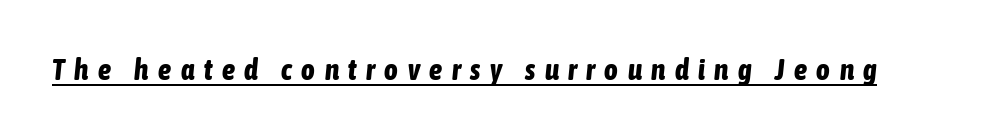
Underlined type. Varying glyph widths throughout — classic text-font behaviour. The font is running at its bold setting. Italic? Definitely — the glyphs are oblique. How are the letters spaced? Widely, with obvious added tracking.
